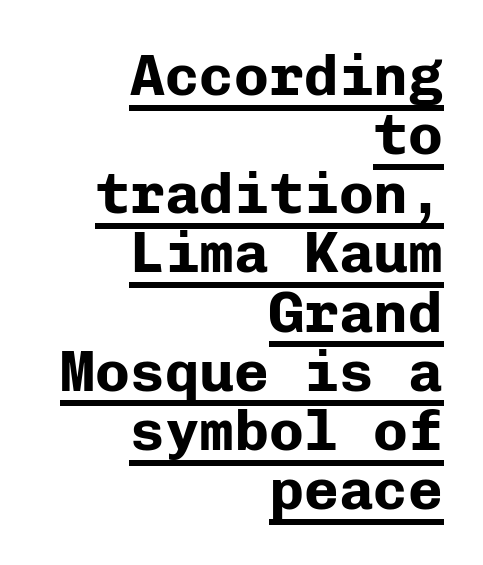
The strokes are fattened all the way to bold. This rendering features underlined lettering. One-word summary of the alignment: right. A typesetter would call this monospace, since all characters share one set width. What kind of face is this? One without serifs — a sans.
